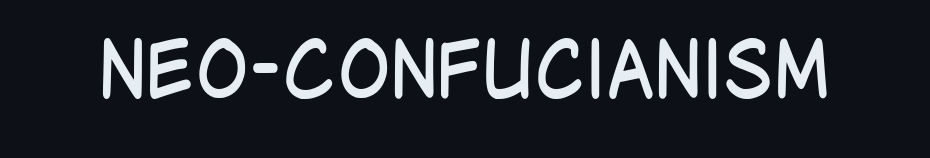
{"serif": "no", "italic": "no", "bold": "no", "weight": "regular", "width": "condensed", "stroke_contrast": "low", "x_height": "large", "monospaced": "no", "underline": "no", "letter_spacing": "normal", "letter_spacing_em": 0.0, "glyph_px": 79}
